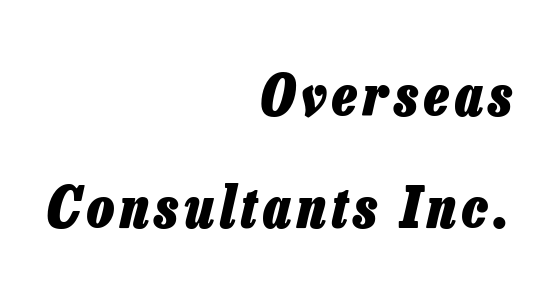
Notice how the passage keeps a crisp vertical edge on the right only. This sample has the flowing, uneven cadence of proportional lettering. Leading is clearly above the norm, producing a sparse column. Words float on clear page, feet unadorned. The passage shown leans; its letterforms are oblique.
